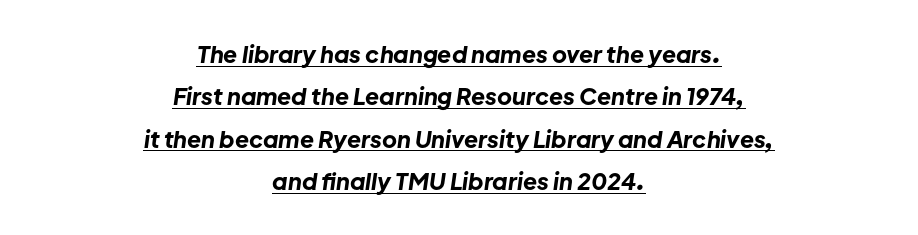
The image shows 23 px bold type, italic (leaning right); set centered, line spacing 1.84x, normal letter spacing, underlined.
